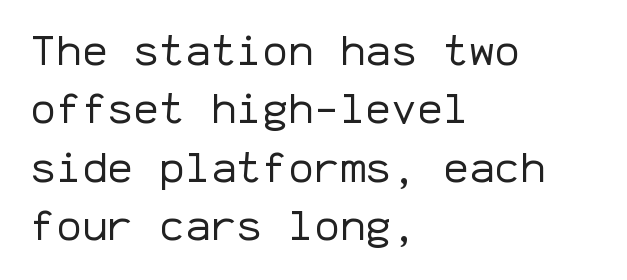
The image shows 43 px regular-weight sans-serif type, upright, monospaced; set left-aligned, normal line spacing (1.36x), normal letter spacing, not underlined; low stroke contrast and a medium x-height.
